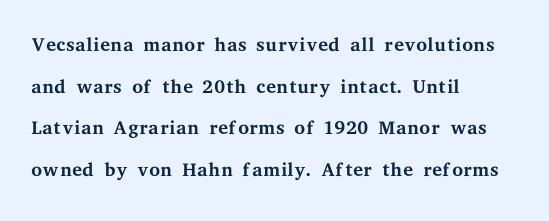
Classification — serif. How would I describe the line gaps? Plain and ordinary. Here the glyphs are tracked normally, forming tight word shapes. This is not heavy type; no bold has been used.
